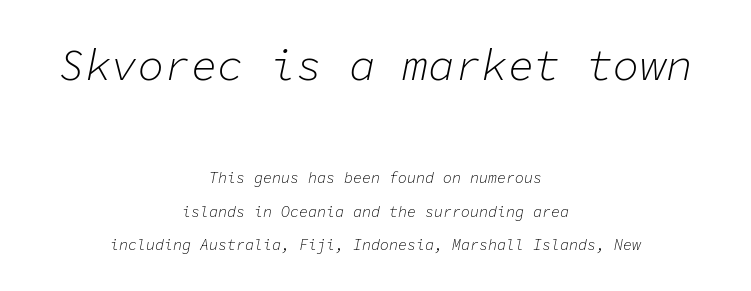
{"italic": "yes", "lean": "right", "slant_degrees": 11, "bold": "no", "weight": "light", "width": "normal", "stroke_contrast": "low", "x_height": "medium", "monospaced": "yes", "underline": "no", "align": "center", "line_spacing": "loose", "line_spacing_ratio": 2.21, "letter_spacing": "normal", "letter_spacing_em": 0.0, "larger_block": "first", "size_ratio": 2.93, "glyph_px": 44}
